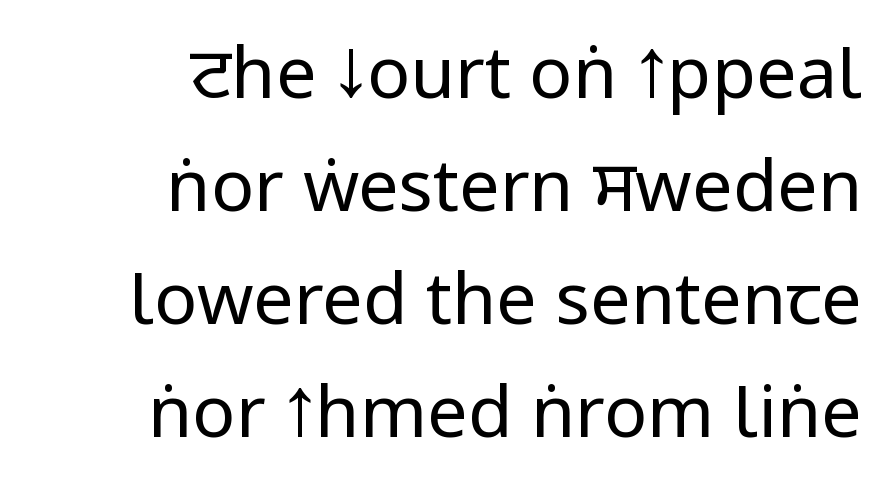
{"serif": "no", "italic": "no", "bold": "no", "weight": "regular", "width": "condensed", "stroke_contrast": "low", "underline": "no", "align": "right", "line_spacing": "normal", "line_spacing_ratio": 1.57, "letter_spacing": "normal", "letter_spacing_em": 0.0, "glyph_px": 72}
